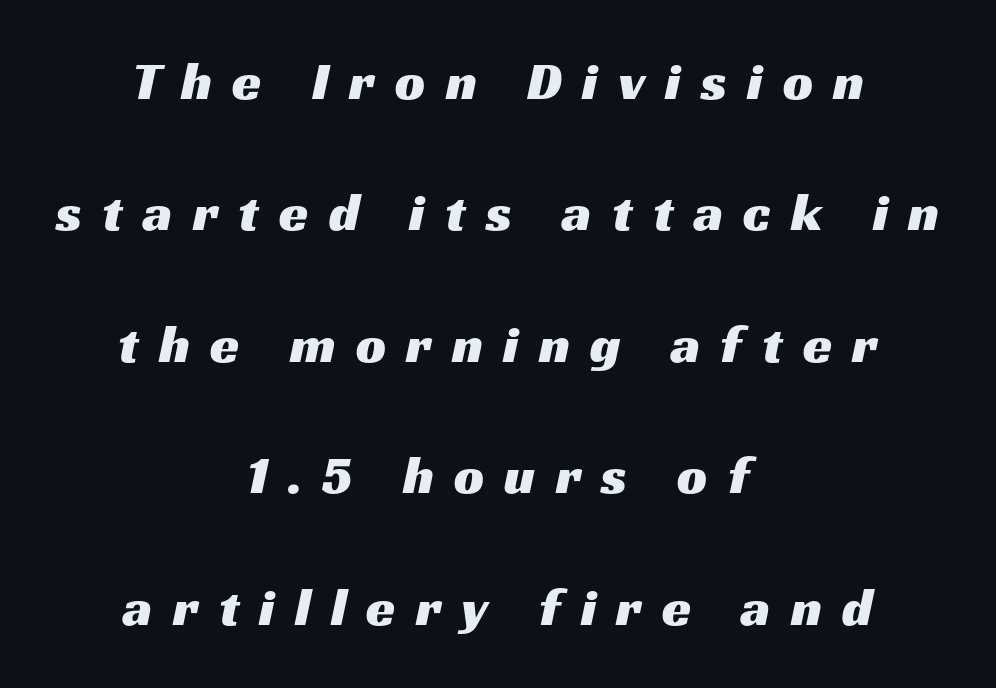
{"serif": "no", "width": "wide", "stroke_contrast": "medium", "x_height": "medium", "monospaced": "no", "underline": "no", "align": "center", "line_spacing": "loose", "line_spacing_ratio": 2.48, "letter_spacing": "wide", "letter_spacing_em": 0.38, "glyph_px": 53}
